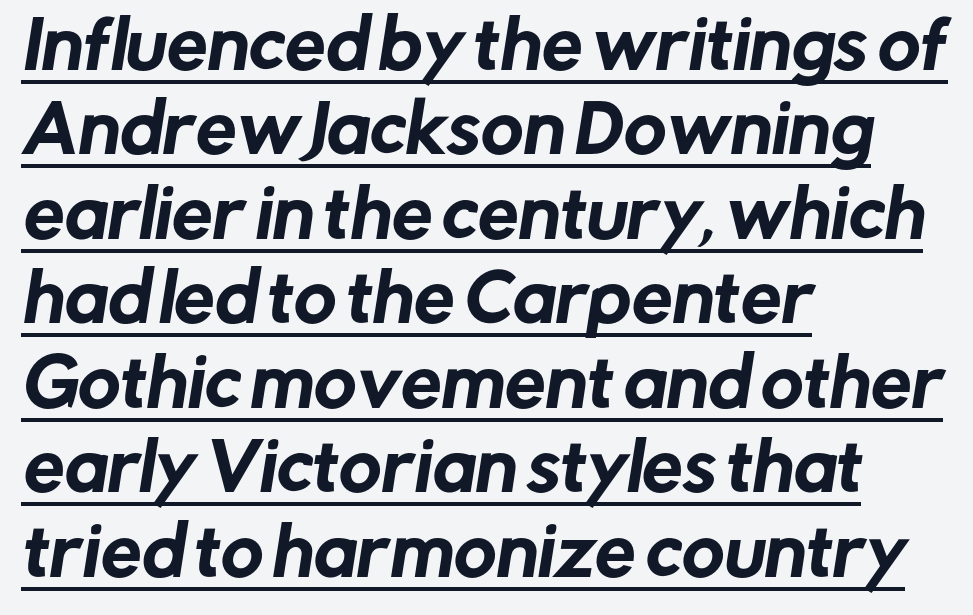
{"serif": "no", "width": "normal", "stroke_contrast": "low", "x_height": "medium", "monospaced": "no", "underline": "yes", "align": "left", "line_spacing": "normal", "line_spacing_ratio": 1.3, "letter_spacing": "normal", "letter_spacing_em": 0.0, "glyph_px": 65}
